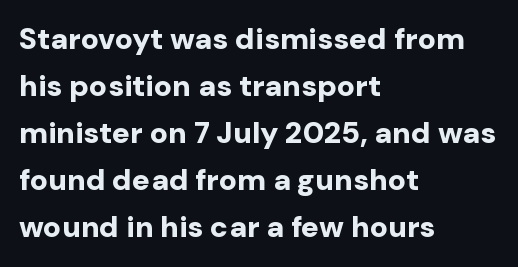
The image shows 30 px bold sans-serif type, upright; set left-aligned, normal line spacing (1.57x), normal letter spacing, not underlined; low stroke contrast and a medium x-height.
